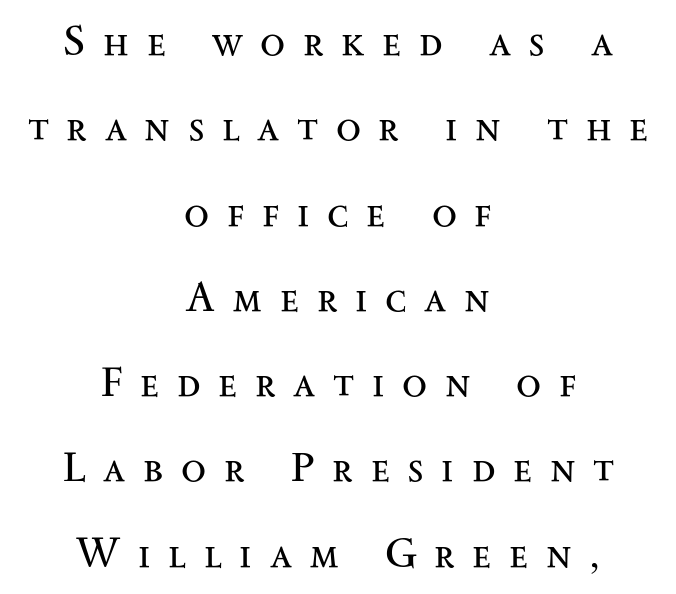
Q: Is the text bold? A: No.
Q: Is the text italic (slanted)? A: No, it is upright.
Q: Is the typeface a serif or a sans-serif typeface? A: Serif.
Q: Is the text underlined? A: No.
Q: How is the paragraph aligned? A: Centered.
Q: Is the spacing between letters normal or unusually wide? A: Unusually wide.
Q: Is the spacing between lines tight, normal or loose? A: Loose.
Q: Width (condensed, normal, or wide)? A: Wide.
Q: Stroke contrast? A: Medium.
Q: x-height? A: Small.
Q: Monospaced? A: No.
